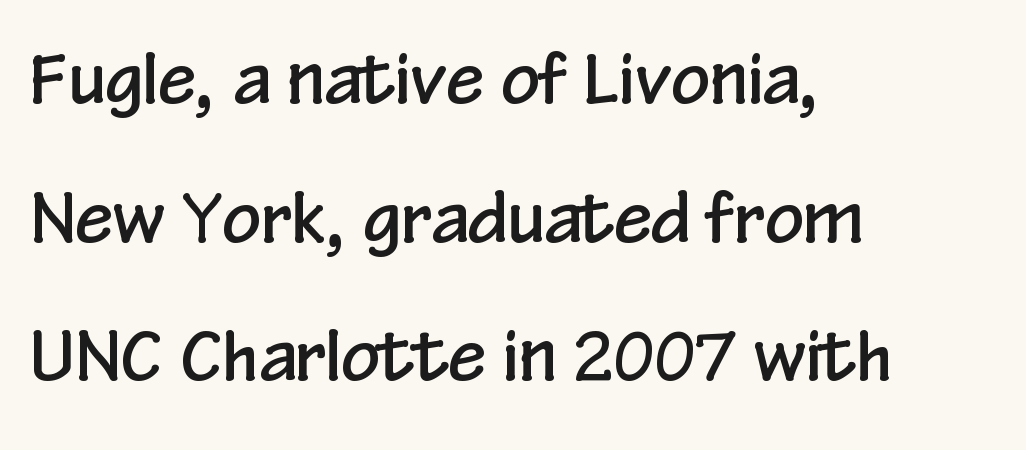
Q: Is the text italic (slanted)? A: No, it is upright.
Q: Is the typeface a serif or a sans-serif typeface? A: Sans-serif.
Q: Is the text underlined? A: No.
Q: How is the paragraph aligned? A: Left-aligned.
Q: Is the spacing between letters normal or unusually wide? A: Normal.
Q: Is the spacing between lines tight, normal or loose? A: Loose.
Q: Width (condensed, normal, or wide)? A: Condensed.
Q: Stroke contrast? A: Low.
Q: x-height? A: Medium.
Q: Monospaced? A: No.
